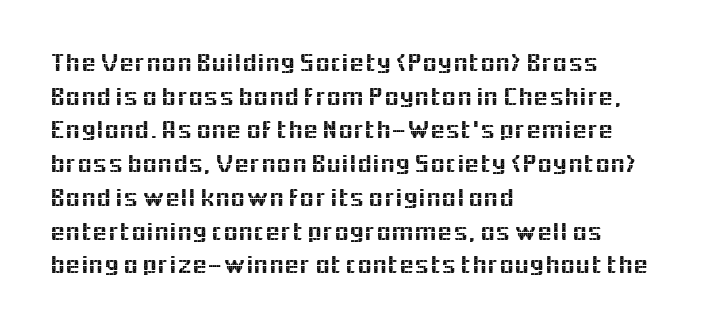
The image shows 27 px text type, upright; set left-aligned, normal line spacing (1.25x), normal letter spacing, not underlined.
